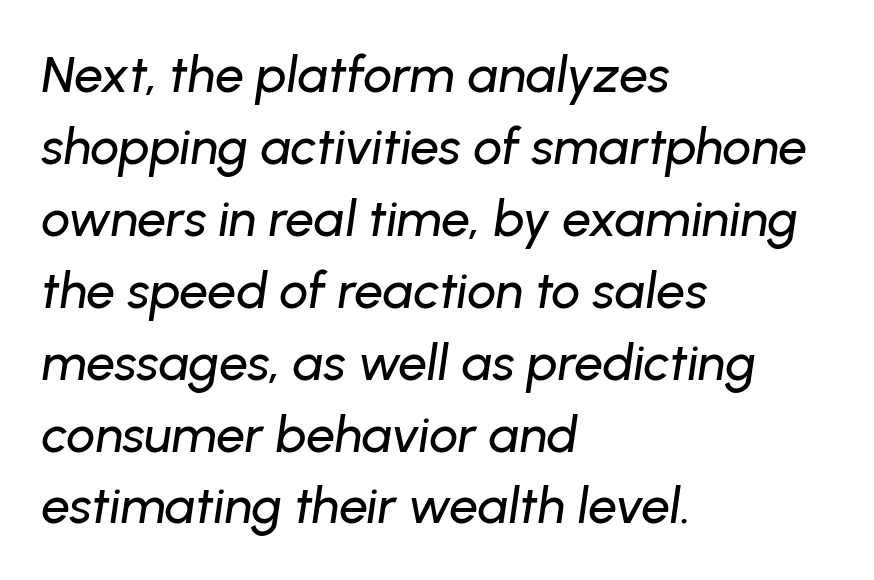
{"italic": "yes", "lean": "right", "slant_degrees": 8, "width": "normal", "stroke_contrast": "low", "x_height": "medium", "monospaced": "no", "underline": "no", "align": "left", "line_spacing": "normal", "line_spacing_ratio": 1.41, "letter_spacing": "normal", "letter_spacing_em": 0.0, "glyph_px": 51}
